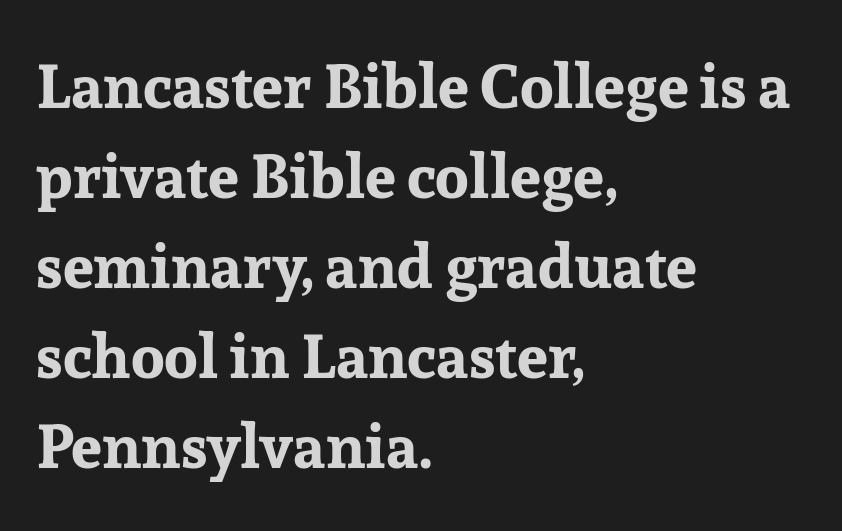
Q: Is the text bold? A: Yes.
Q: Is the text italic (slanted)? A: No, it is upright.
Q: Is the typeface a serif or a sans-serif typeface? A: Serif.
Q: Is the text underlined? A: No.
Q: How is the paragraph aligned? A: Left-aligned.
Q: Is the spacing between letters normal or unusually wide? A: Normal.
Q: Is the spacing between lines tight, normal or loose? A: Normal.
Q: Width (condensed, normal, or wide)? A: Normal.
Q: Stroke contrast? A: Low.
Q: x-height? A: Medium.
Q: Monospaced? A: No.
